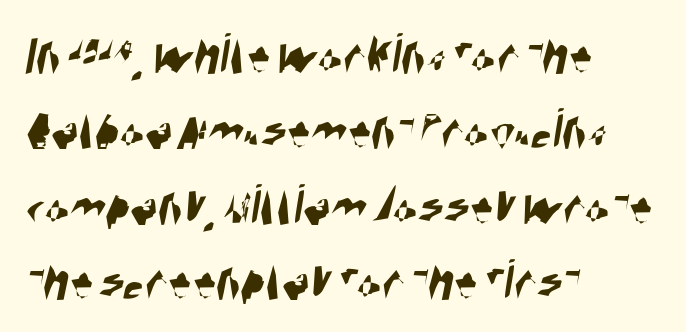
The gaps between neighbouring characters are ordinary and unremarkable. Varying glyph widths throughout — classic text-font behaviour. Type style note: lacks serifs. Layout note: lines flush left.
